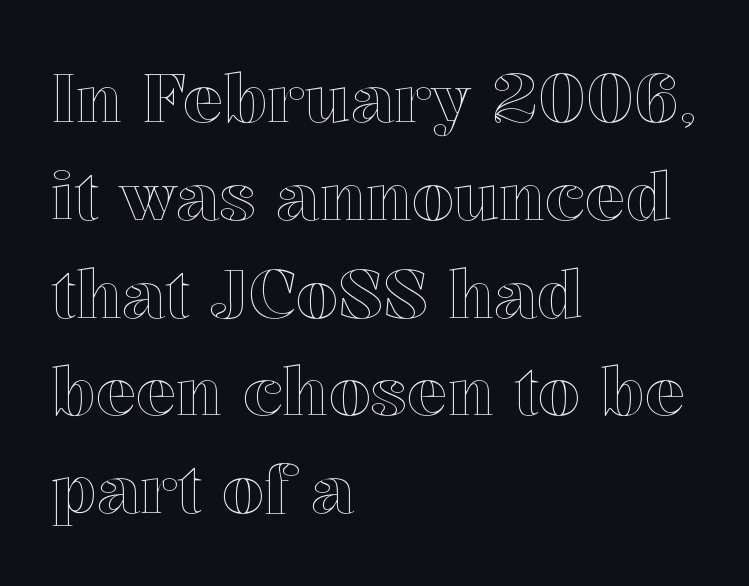
Q: Is the text italic (slanted)? A: No, it is upright.
Q: Is the text underlined? A: No.
Q: How is the paragraph aligned? A: Left-aligned.
Q: Is the spacing between letters normal or unusually wide? A: Normal.
Q: Is the spacing between lines tight, normal or loose? A: Normal.
Q: Width (condensed, normal, or wide)? A: Normal.
Q: x-height? A: Medium.
Q: Monospaced? A: No.
